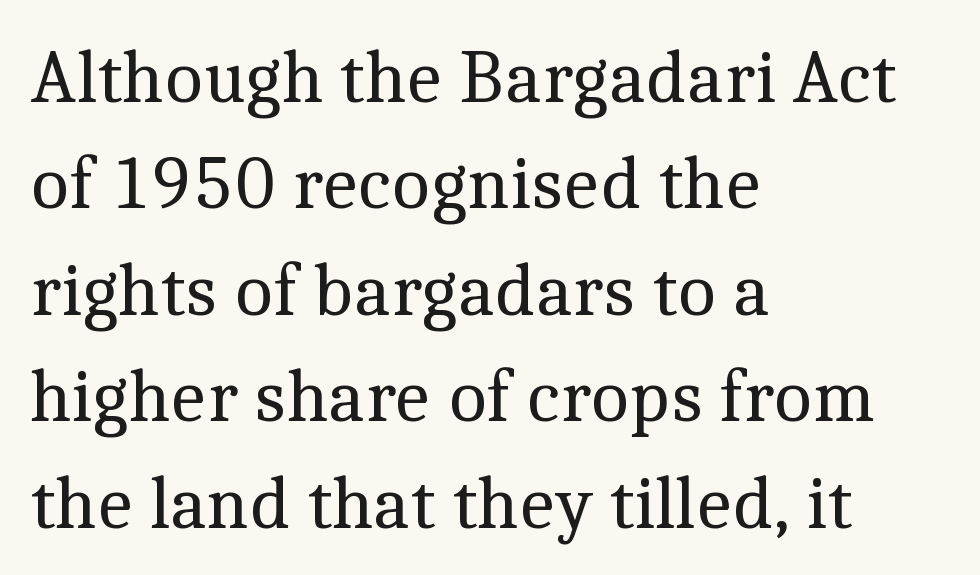
{"serif": "yes", "italic": "no", "bold": "no", "weight": "regular", "width": "normal", "x_height": "medium", "monospaced": "no", "underline": "no", "align": "left", "line_spacing": "normal", "line_spacing_ratio": 1.42, "letter_spacing": "normal", "letter_spacing_em": 0.0, "glyph_px": 75}
